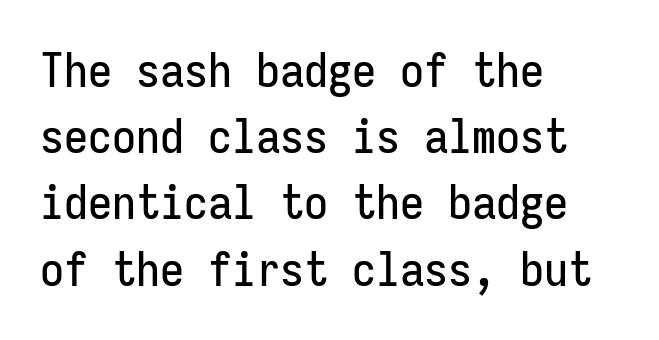
The image shows 48 px condensed sans-serif type, upright, monospaced; set left-aligned, normal line spacing (1.38x), normal letter spacing, not underlined; low stroke contrast and a medium x-height.
